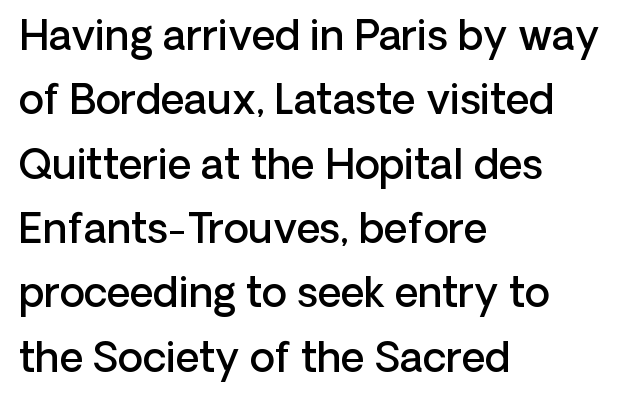
{"serif": "no", "italic": "no", "bold": "semi", "weight": "semibold", "width": "normal", "stroke_contrast": "low", "x_height": "medium", "monospaced": "no", "underline": "no", "align": "left", "line_spacing": "normal", "line_spacing_ratio": 1.57, "letter_spacing": "normal", "letter_spacing_em": 0.0, "glyph_px": 41}
